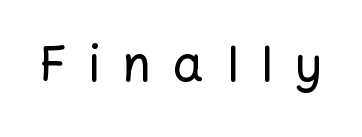
The image shows 48 px sans-serif type, upright; set unusually wide letter spacing (+0.47 em), not underlined; low stroke contrast and a medium x-height.
